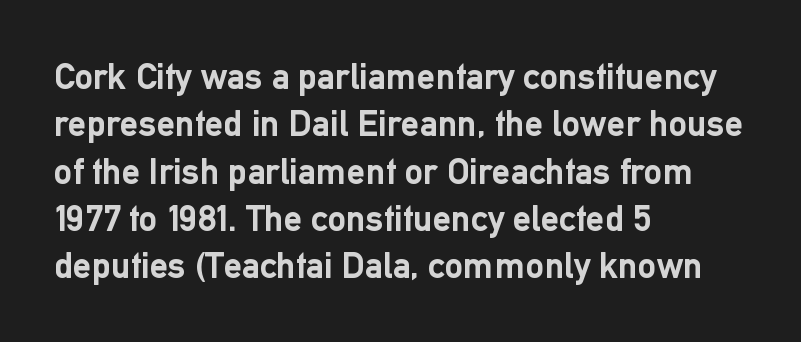
The image shows 37 px semibold sans-serif type, upright; set left-aligned, normal line spacing (1.28x), normal letter spacing, not underlined; low stroke contrast and a medium x-height.
